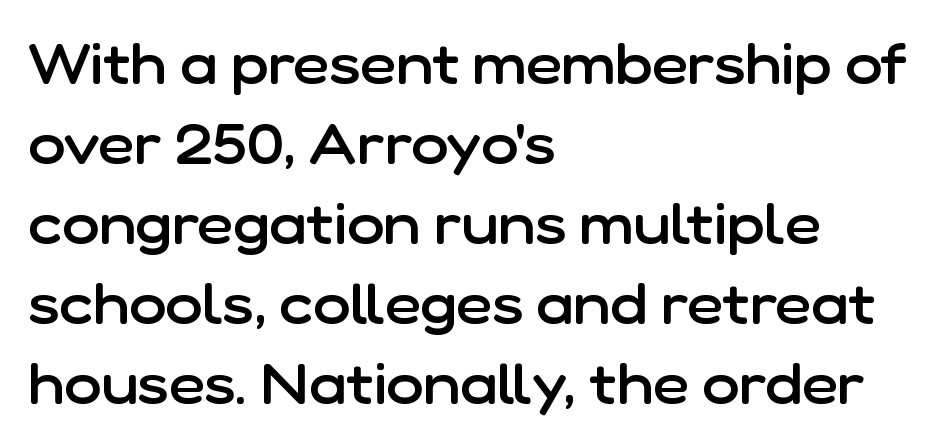
Q: Is the text bold? A: Semi-bold.
Q: Is the text italic (slanted)? A: No, it is upright.
Q: Is the typeface a serif or a sans-serif typeface? A: Sans-serif.
Q: Is the text underlined? A: No.
Q: How is the paragraph aligned? A: Left-aligned.
Q: Is the spacing between letters normal or unusually wide? A: Normal.
Q: Is the spacing between lines tight, normal or loose? A: Normal.
Q: Width (condensed, normal, or wide)? A: Normal.
Q: Stroke contrast? A: Low.
Q: x-height? A: Medium.
Q: Monospaced? A: No.
